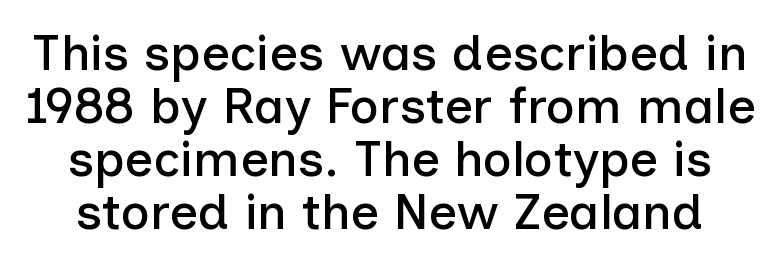
Q: Is the text italic (slanted)? A: No, it is upright.
Q: Is the typeface a serif or a sans-serif typeface? A: Sans-serif.
Q: Is the text underlined? A: No.
Q: Is the spacing between letters normal or unusually wide? A: Normal.
Q: Is the spacing between lines tight, normal or loose? A: Tight.
Q: Width (condensed, normal, or wide)? A: Normal.
Q: Stroke contrast? A: Low.
Q: x-height? A: Medium.
Q: Monospaced? A: No.
